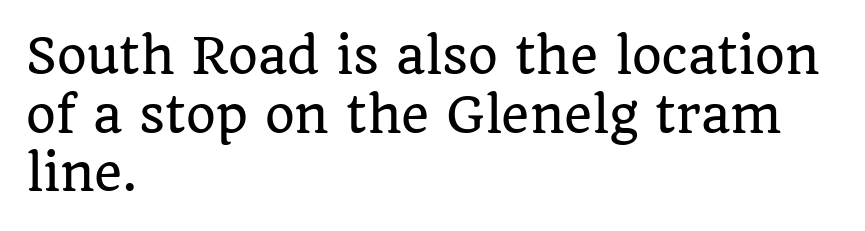
{"serif": "yes", "italic": "no", "width": "normal", "stroke_contrast": "low", "x_height": "large", "monospaced": "no", "underline": "no", "align": "left", "line_spacing_ratio": 1.22, "letter_spacing": "normal", "letter_spacing_em": 0.0, "glyph_px": 48}
